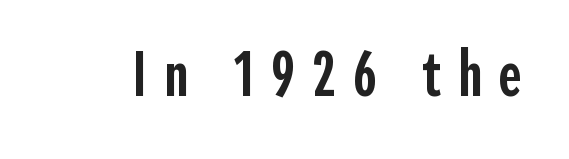
Q: Is the text bold? A: Semi-bold.
Q: Is the text italic (slanted)? A: No, it is upright.
Q: Is the typeface a serif or a sans-serif typeface? A: Sans-serif.
Q: Is the text underlined? A: No.
Q: Is the spacing between letters normal or unusually wide? A: Unusually wide.
Q: Width (condensed, normal, or wide)? A: Condensed.
Q: x-height? A: Medium.
Q: Monospaced? A: No.
